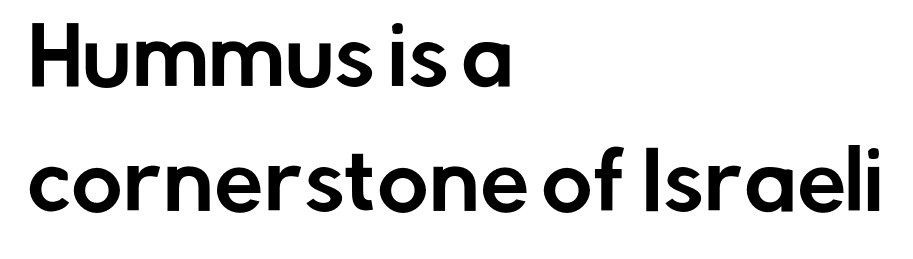
Ascenders rise straight up at ninety degrees. Horizontal alignment here is leftward, the default for most running prose. The rows are spaced the way most documents space them. Honestly, the letter spacing is just normal — you wouldn't notice it. The string is rendered with underlining switched off. The rendering uses natural spacing where letterforms have individual widths.
